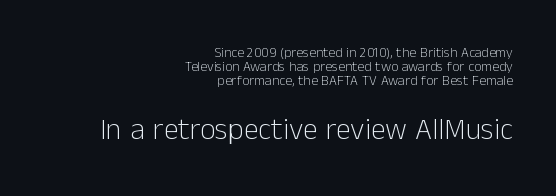
You get the small type first, then a jump to larger type. The text block is weighted toward the right margin, trailing off unevenly leftward. Line spacing here is tight. The face used here is rendered with its standard letterfit. The foot of each line stays bare and open. A light-to-regular cut is what we see here.
